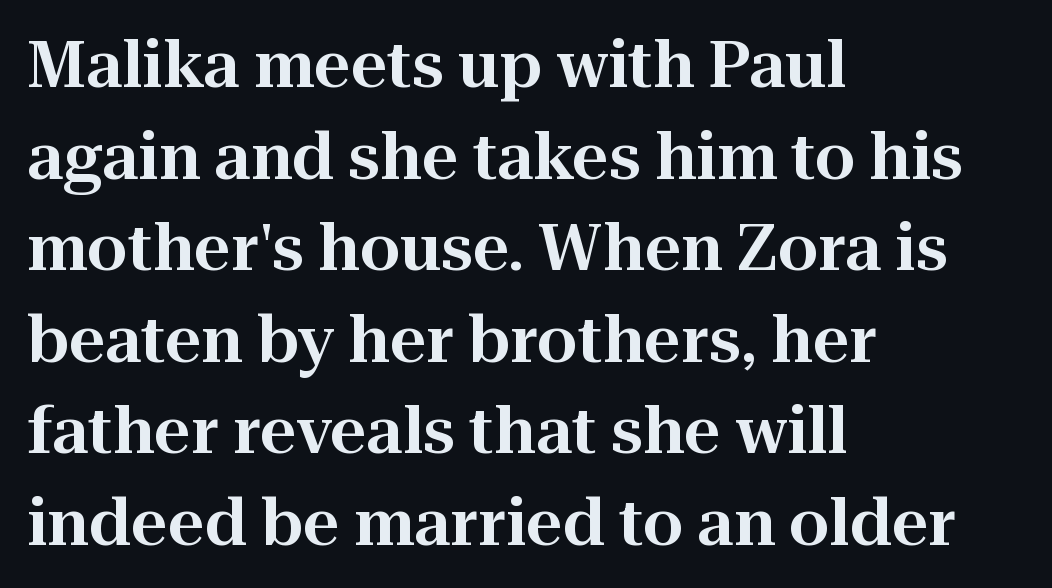
Q: Is the text italic (slanted)? A: No, it is upright.
Q: Is the typeface a serif or a sans-serif typeface? A: Serif.
Q: Is the text underlined? A: No.
Q: How is the paragraph aligned? A: Left-aligned.
Q: Is the spacing between letters normal or unusually wide? A: Normal.
Q: Is the spacing between lines tight, normal or loose? A: Normal.
Q: Width (condensed, normal, or wide)? A: Normal.
Q: Stroke contrast? A: High.
Q: x-height? A: Medium.
Q: Monospaced? A: No.
